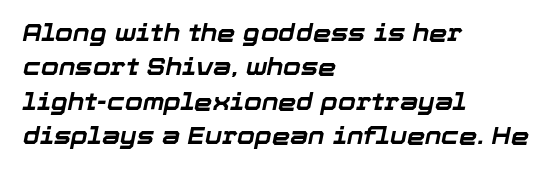
{"italic": "yes", "lean": "right", "slant_degrees": 12, "bold": "yes", "underline": "no", "align": "left", "line_spacing": "normal", "line_spacing_ratio": 1.5, "letter_spacing": "normal", "letter_spacing_em": 0.0, "glyph_px": 23}
